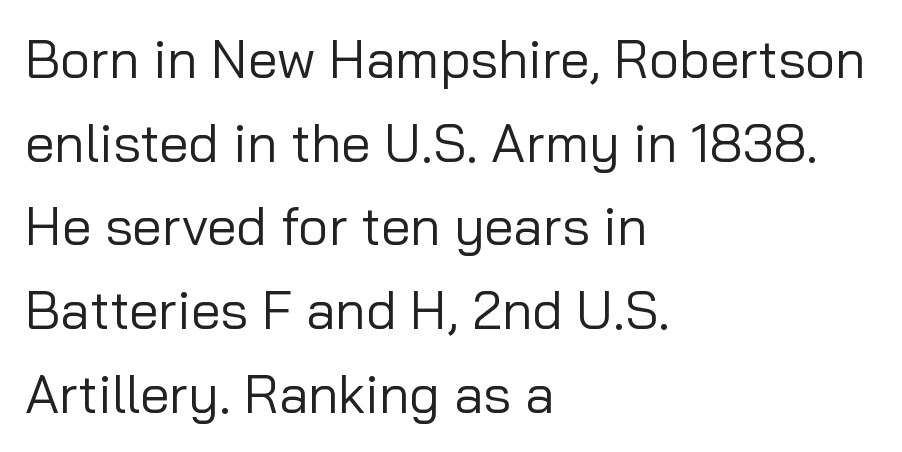
{"serif": "no", "italic": "no", "bold": "no", "weight": "regular", "width": "normal", "stroke_contrast": "low", "x_height": "medium", "monospaced": "no", "underline": "no", "align": "left", "line_spacing": "normal", "line_spacing_ratio": 1.58, "letter_spacing": "normal", "letter_spacing_em": 0.0, "glyph_px": 53}
